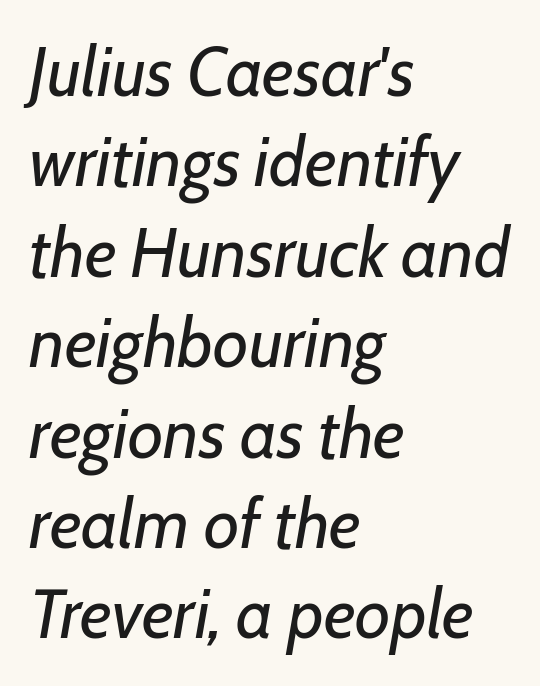
Q: Is the text bold? A: No.
Q: Is the text italic (slanted)? A: Yes, it leans right by about 7 degrees.
Q: Is the text underlined? A: No.
Q: How is the paragraph aligned? A: Left-aligned.
Q: Is the spacing between letters normal or unusually wide? A: Normal.
Q: Is the spacing between lines tight, normal or loose? A: Normal.
Q: Width (condensed, normal, or wide)? A: Normal.
Q: Stroke contrast? A: Low.
Q: x-height? A: Medium.
Q: Monospaced? A: No.
